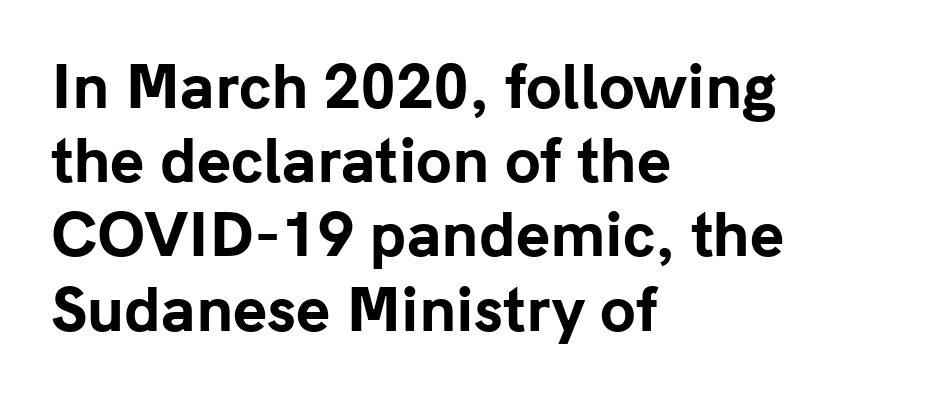
{"serif": "no", "italic": "no", "bold": "yes", "weight": "bold", "width": "normal", "stroke_contrast": "low", "x_height": "medium", "monospaced": "no", "underline": "no", "align": "left", "line_spacing": "normal", "line_spacing_ratio": 1.28, "letter_spacing": "normal", "letter_spacing_em": 0.0, "glyph_px": 58}
